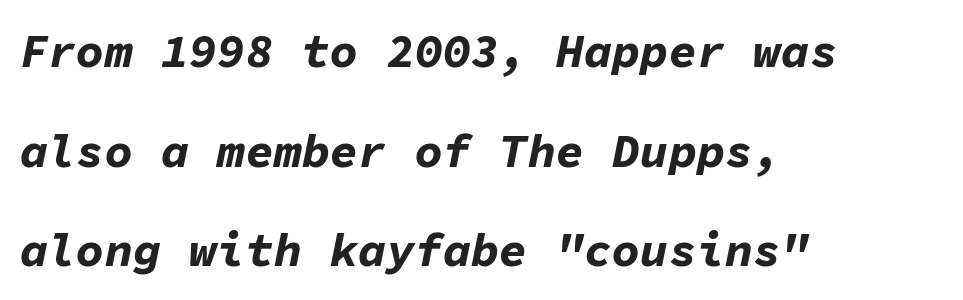
Q: Is the text bold? A: Yes.
Q: Is the text italic (slanted)? A: Yes, it leans right by about 11 degrees.
Q: Is the text underlined? A: No.
Q: How is the paragraph aligned? A: Left-aligned.
Q: Is the spacing between letters normal or unusually wide? A: Normal.
Q: Is the spacing between lines tight, normal or loose? A: Loose.
Q: Width (condensed, normal, or wide)? A: Normal.
Q: Stroke contrast? A: Low.
Q: x-height? A: Medium.
Q: Monospaced? A: Yes.
